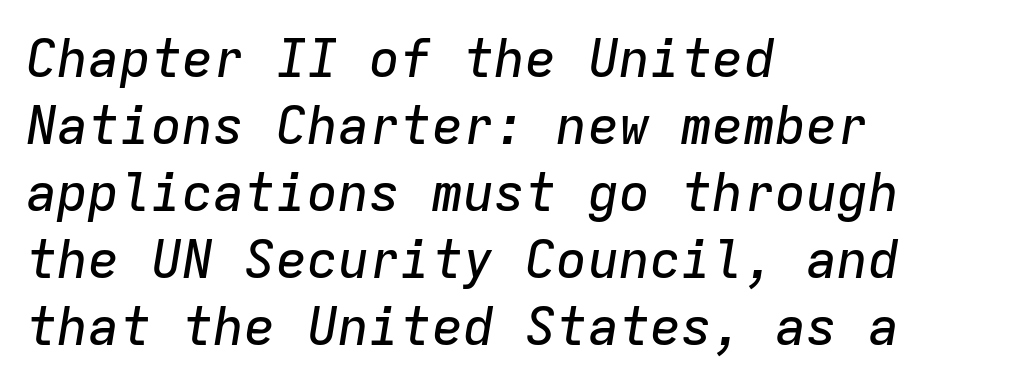
Any mark beneath the type? The region is blank. This sample has the even, mechanical cadence of fixed-width lettering. Rendered with sloped, italic letterforms. How are the letters spaced? Ordinarily, with no added tracking. Whoever set this chose a conventional vertical rhythm.
